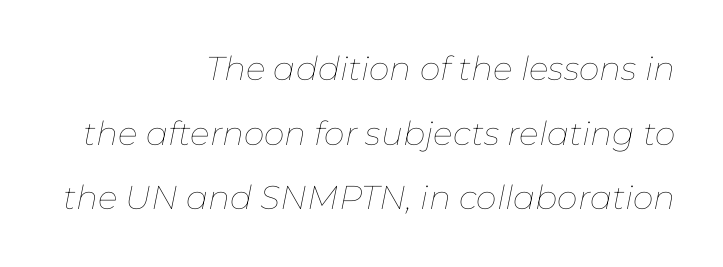
{"italic": "yes", "lean": "right", "slant_degrees": 11, "bold": "no", "weight": "thin", "width": "normal", "stroke_contrast": "low", "x_height": "medium", "monospaced": "no", "underline": "no", "align": "right", "line_spacing": "loose", "line_spacing_ratio": 1.96, "letter_spacing": "normal", "letter_spacing_em": 0.0, "glyph_px": 33}
